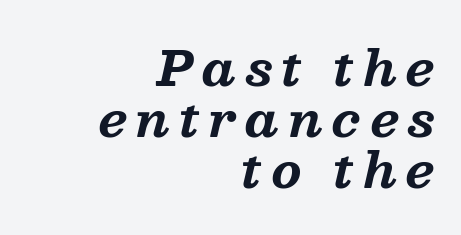
Rule under the text: the space is simply empty. Strong, thick strokes mark this as bold type. Regarding serifs, this sample has them. The rendering uses natural spacing where letterforms have individual widths. Notice how descenders almost collide with the ascenders below — that's tight leading.
